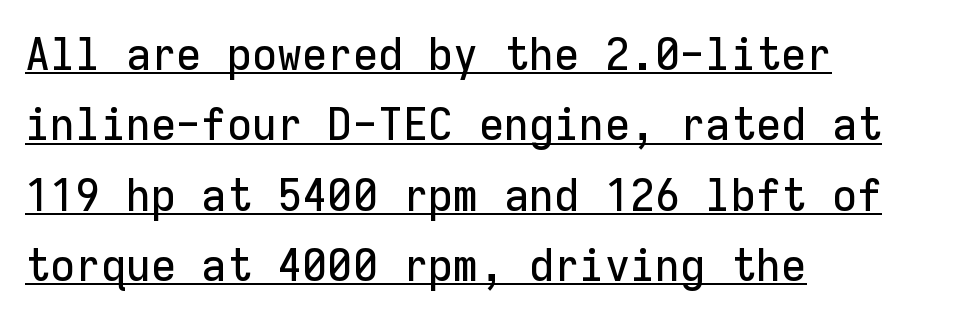
The image shows 46 px sans-serif type, upright, monospaced; set left-aligned, normal line spacing (1.53x), normal letter spacing, underlined; low stroke contrast and a medium x-height.
